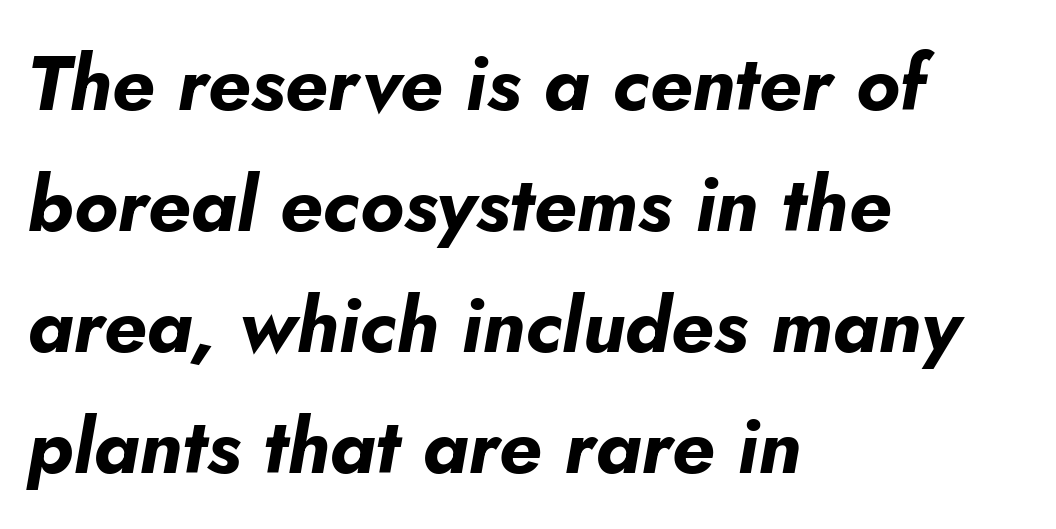
Q: Is the text bold? A: Yes.
Q: Is the text italic (slanted)? A: Yes, it leans right by about 5 degrees.
Q: Is the text underlined? A: No.
Q: How is the paragraph aligned? A: Left-aligned.
Q: Is the spacing between letters normal or unusually wide? A: Normal.
Q: Is the spacing between lines tight, normal or loose? A: Normal.
Q: Width (condensed, normal, or wide)? A: Normal.
Q: Stroke contrast? A: Low.
Q: x-height? A: Small.
Q: Monospaced? A: No.
